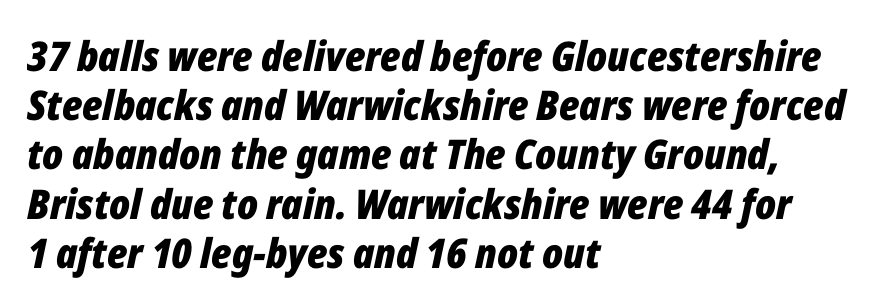
Q: Is the text bold? A: Yes.
Q: Is the text italic (slanted)? A: Yes, it leans right by about 12 degrees.
Q: Is the text underlined? A: No.
Q: How is the paragraph aligned? A: Left-aligned.
Q: Is the spacing between letters normal or unusually wide? A: Normal.
Q: Width (condensed, normal, or wide)? A: Condensed.
Q: Stroke contrast? A: Low.
Q: x-height? A: Medium.
Q: Monospaced? A: No.
